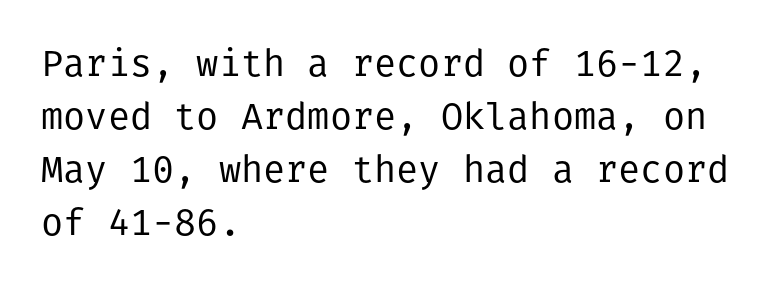
Q: Is the text bold? A: No.
Q: Is the text italic (slanted)? A: No, it is upright.
Q: Is the typeface a serif or a sans-serif typeface? A: Sans-serif.
Q: Is the text underlined? A: No.
Q: How is the paragraph aligned? A: Left-aligned.
Q: Is the spacing between letters normal or unusually wide? A: Normal.
Q: Is the spacing between lines tight, normal or loose? A: Normal.
Q: Width (condensed, normal, or wide)? A: Normal.
Q: Stroke contrast? A: Low.
Q: x-height? A: Medium.
